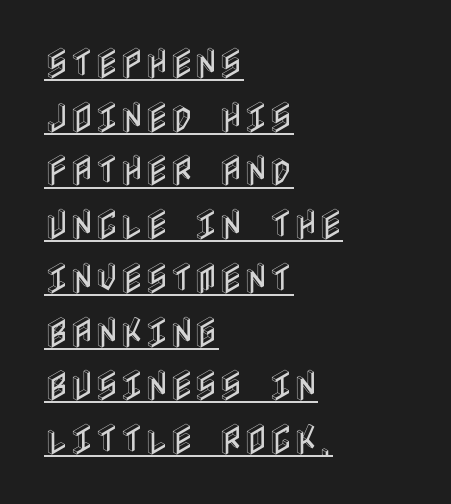
The image shows 34 px condensed type, upright; set left-aligned, normal line spacing (1.58x), normal letter spacing, underlined; a large x-height.
